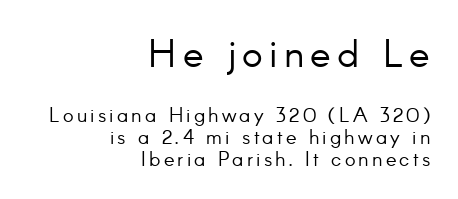
Q: Is the text bold? A: No.
Q: Is the text italic (slanted)? A: No, it is upright.
Q: Is the typeface a serif or a sans-serif typeface? A: Sans-serif.
Q: Is the text underlined? A: No.
Q: How is the paragraph aligned? A: Right-aligned.
Q: Is the spacing between lines tight, normal or loose? A: Tight.
Q: Which block of text is set in a larger size, the first (top) or the second (bottom)? A: The first (top) one.
Q: Width (condensed, normal, or wide)? A: Normal.
Q: Stroke contrast? A: Low.
Q: x-height? A: Small.
Q: Monospaced? A: No.
